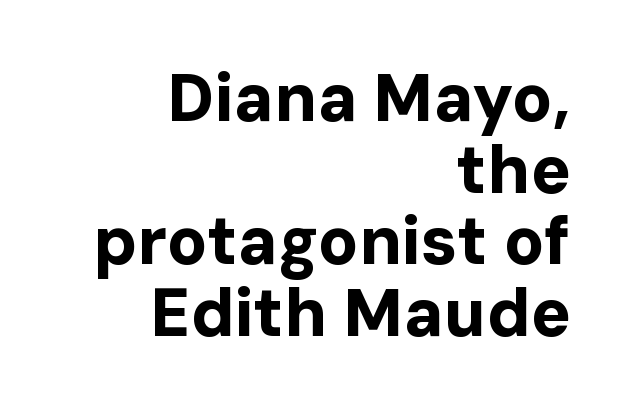
{"serif": "no", "italic": "no", "bold": "yes", "weight": "bold", "width": "normal", "stroke_contrast": "low", "x_height": "medium", "monospaced": "no", "underline": "no", "align": "right", "line_spacing": "tight", "line_spacing_ratio": 1.07, "letter_spacing": "normal", "letter_spacing_em": 0.0, "glyph_px": 67}
